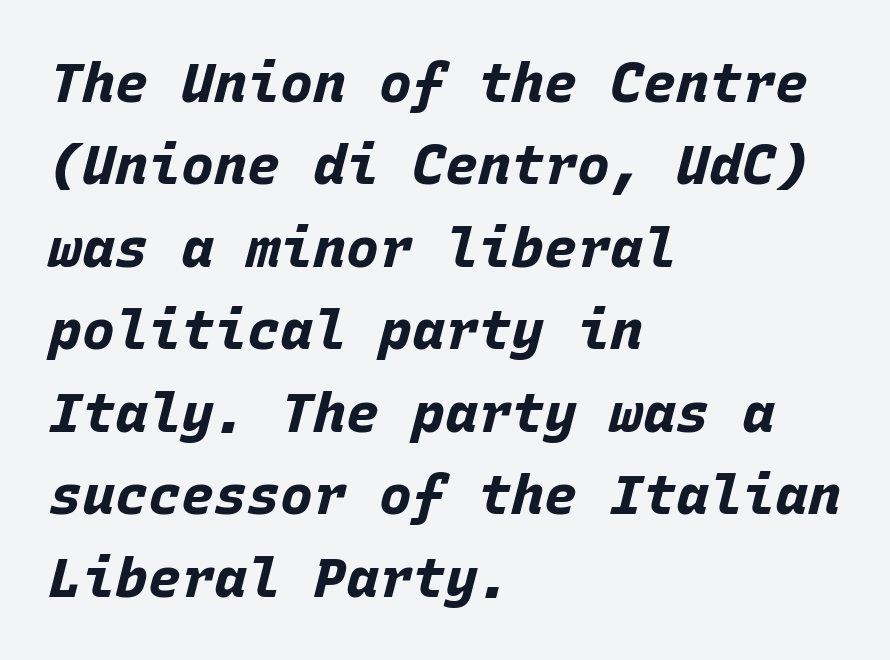
Q: Is the text bold? A: Yes.
Q: Is the text italic (slanted)? A: Yes, it leans right by about 15 degrees.
Q: Is the text underlined? A: No.
Q: How is the paragraph aligned? A: Left-aligned.
Q: Is the spacing between letters normal or unusually wide? A: Normal.
Q: Is the spacing between lines tight, normal or loose? A: Normal.
Q: Width (condensed, normal, or wide)? A: Normal.
Q: Stroke contrast? A: Low.
Q: x-height? A: Large.
Q: Monospaced? A: Yes.
